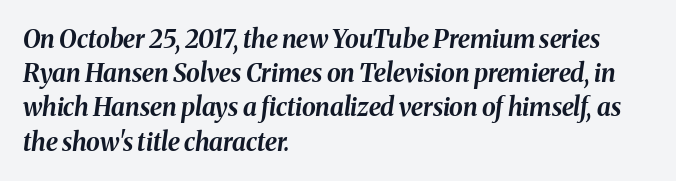
This rendering leaves character spacing at its baseline value. Each glyph is drawn with heavy, bold strokes. Left-aligned paragraph, ragged on the right. Reading down the column, the eye jumps a familiar distance to each next line.
